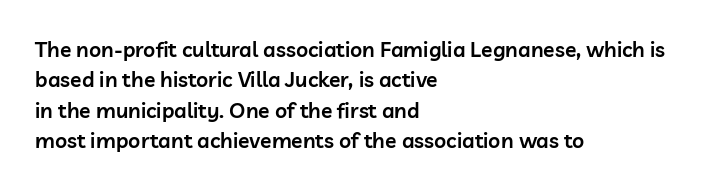
Q: Is the text bold? A: Semi-bold.
Q: Is the text italic (slanted)? A: No, it is upright.
Q: Is the text underlined? A: No.
Q: How is the paragraph aligned? A: Left-aligned.
Q: Is the spacing between letters normal or unusually wide? A: Normal.
Q: Is the spacing between lines tight, normal or loose? A: Normal.
